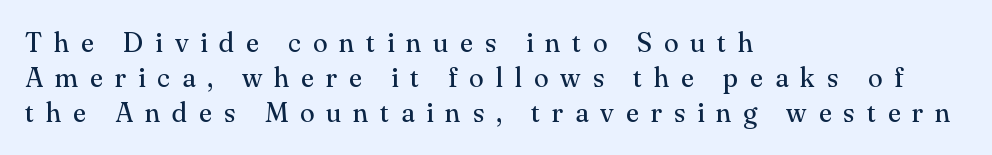
Q: Is the text bold? A: No.
Q: Is the text italic (slanted)? A: No, it is upright.
Q: Is the text underlined? A: No.
Q: How is the paragraph aligned? A: Left-aligned.
Q: Is the spacing between letters normal or unusually wide? A: Unusually wide.
Q: Is the spacing between lines tight, normal or loose? A: Normal.
